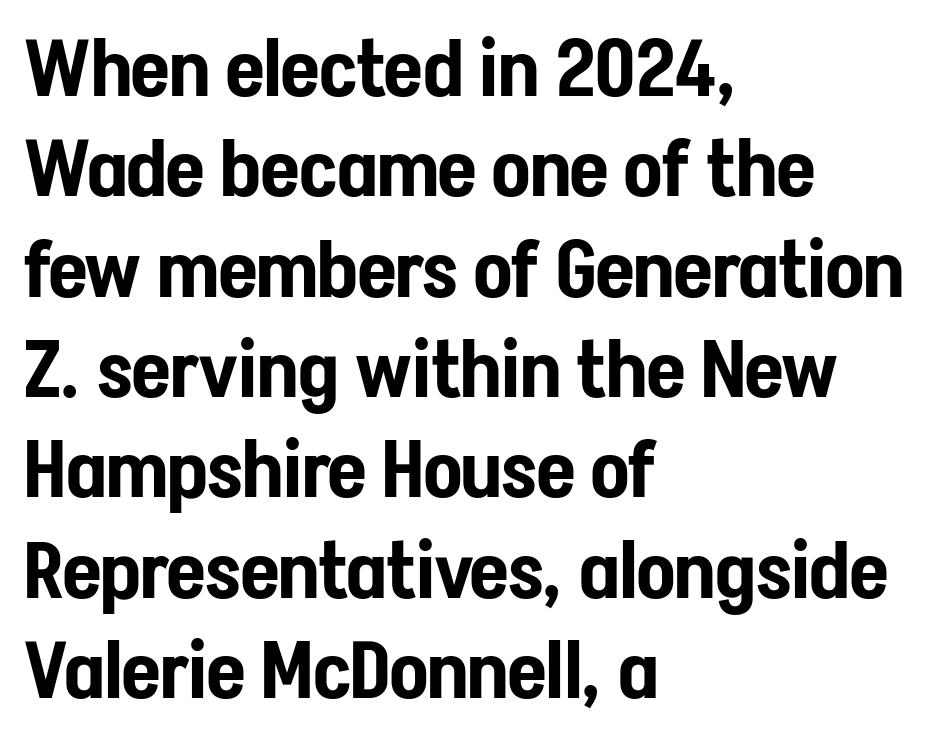
Serifs: no, the terminals of the letterforms are clean. No word sits above an underline. Observe the ordinary spacing: letters are neighbours, not strangers. These lines are set flush left with a ragged right edge. The lines sit at an ordinary, default distance from one another.
